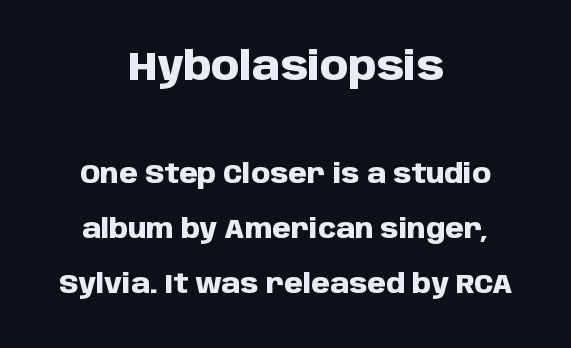
Typographically, this falls in the sans-serif category. The string is rendered with underlining switched off. Typesetter's note — upper block bumped up in size, lower block left smaller. Reading down the column, the eye jumps a long way to each next line.
